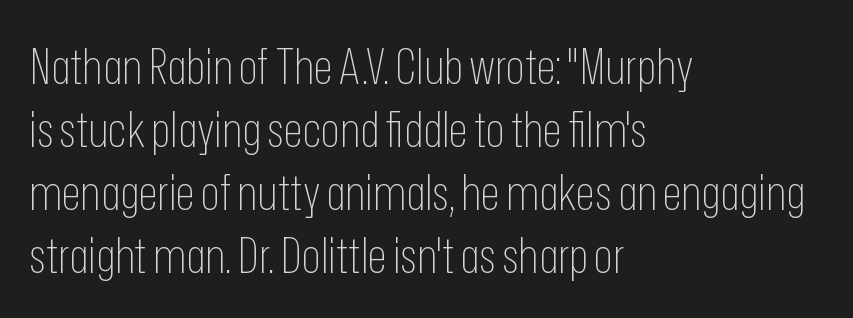
This sample has the flowing, uneven cadence of proportional lettering. The passage shown is not bold in any degree. Nothing sits at the stroke ends, so this counts as sans-serif. This rendering features lettering with no underline.
